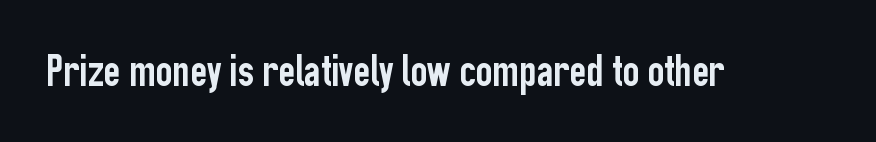
Underlining? Definitely not there. Each word holds together tightly as a unit, with standard inter-letter gaps. Spacing verdict: proportional, widths tailored to each character. The typography opts for an upright posture over an oblique one. Typographically, this falls in the sans-serif category.
